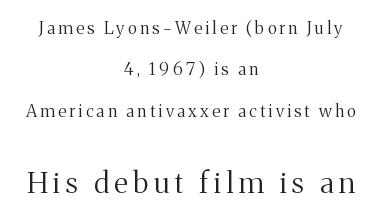
Q: Is the text bold? A: No.
Q: Is the text italic (slanted)? A: No, it is upright.
Q: Is the typeface a serif or a sans-serif typeface? A: Serif.
Q: Is the text underlined? A: No.
Q: How is the paragraph aligned? A: Centered.
Q: Is the spacing between lines tight, normal or loose? A: Loose.
Q: Which block of text is set in a larger size, the first (top) or the second (bottom)? A: The second (bottom) one.
Q: Width (condensed, normal, or wide)? A: Normal.
Q: Stroke contrast? A: Medium.
Q: x-height? A: Medium.
Q: Monospaced? A: No.
